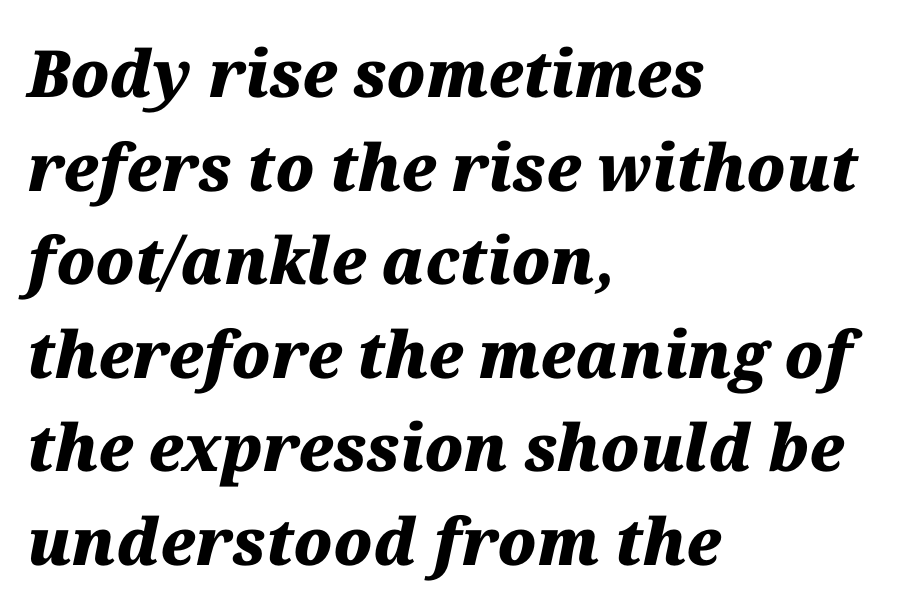
{"italic": "yes", "lean": "right", "slant_degrees": 12, "bold": "yes", "weight": "heavy", "width": "normal", "stroke_contrast": "medium", "x_height": "medium", "monospaced": "no", "underline": "no", "align": "left", "line_spacing": "normal", "line_spacing_ratio": 1.44, "letter_spacing": "normal", "letter_spacing_em": 0.0, "glyph_px": 65}
